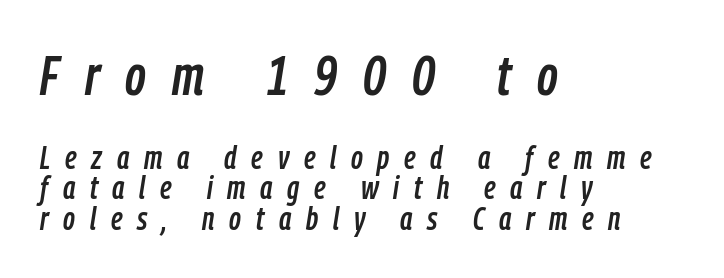
{"italic": "yes", "lean": "right", "slant_degrees": 9, "width": "condensed", "stroke_contrast": "low", "x_height": "medium", "monospaced": "no", "underline": "no", "align": "left", "line_spacing": "tight", "line_spacing_ratio": 0.95, "letter_spacing": "wide", "letter_spacing_em": 0.46, "larger_block": "first", "size_ratio": 1.75, "glyph_px": 56}
